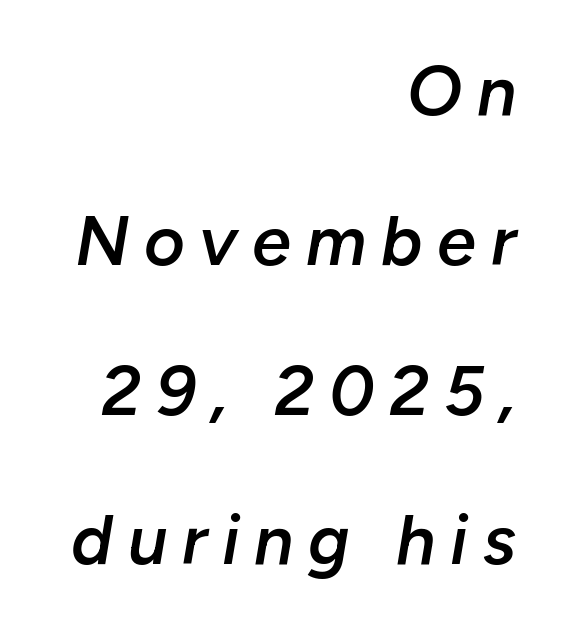
Q: Is the text bold? A: Semi-bold.
Q: Is the text italic (slanted)? A: Yes, it leans right by about 10 degrees.
Q: Is the text underlined? A: No.
Q: How is the paragraph aligned? A: Right-aligned.
Q: Is the spacing between letters normal or unusually wide? A: Unusually wide.
Q: Is the spacing between lines tight, normal or loose? A: Loose.
Q: Width (condensed, normal, or wide)? A: Normal.
Q: Stroke contrast? A: Low.
Q: x-height? A: Medium.
Q: Monospaced? A: No.
